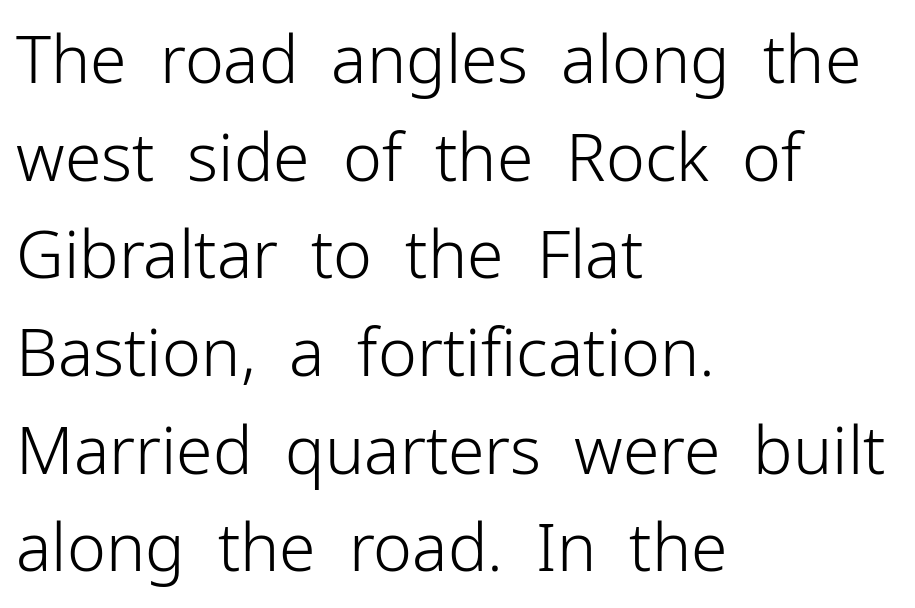
{"serif": "no", "italic": "no", "bold": "no", "weight": "light", "width": "normal", "stroke_contrast": "low", "x_height": "medium", "monospaced": "no", "underline": "no", "align": "left", "line_spacing": "normal", "line_spacing_ratio": 1.48, "letter_spacing": "normal", "letter_spacing_em": 0.0, "glyph_px": 66}
